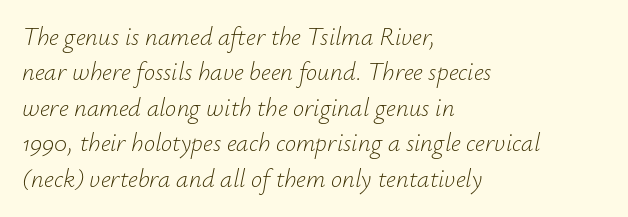
The rendering keeps characters at their native spacing. Compared with typical paragraphs, the rows here are spaced about the same. The passage is arranged the way most books set body copy — flush left. Any mark beneath the type? The region is blank.
